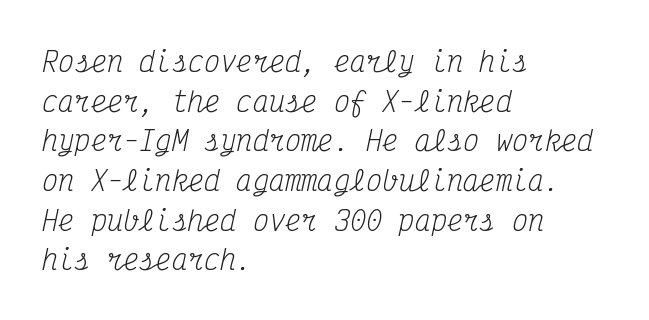
Each stroke keeps to a modest, everyday thickness or less. Glyph-to-glyph distance matches everyday printed text. Left-aligned paragraph, ragged on the right. Rendered with sloped, italic letterforms.
